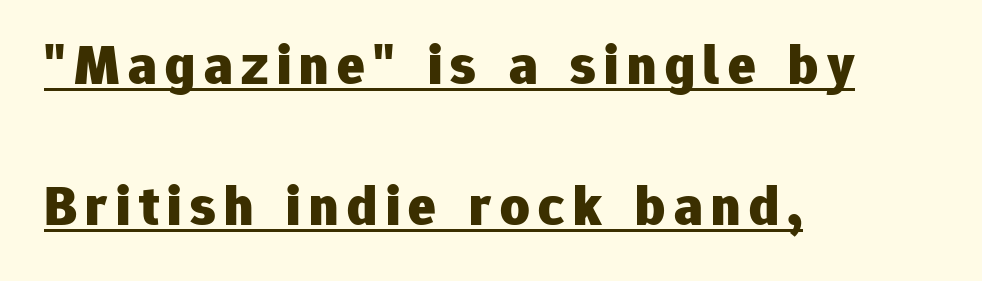
The image shows 57 px heavy sans-serif type, upright; set left-aligned, loose line spacing (2.47x), underlined; low stroke contrast and a medium x-height.
